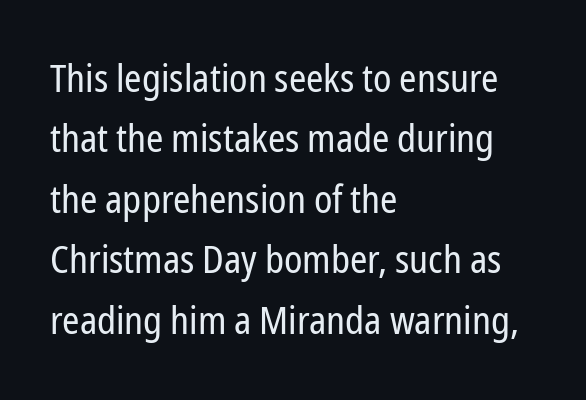
The image shows 39 px regular-weight, condensed sans-serif type, upright; set left-aligned, normal line spacing (1.55x), normal letter spacing, not underlined; low stroke contrast and a medium x-height.
